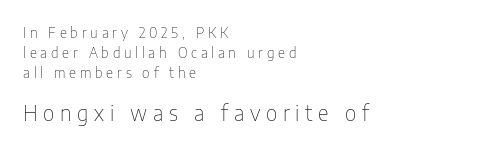
Compared with typical body copy, the letter spacing here is much looser. Typeset ragged right — the left edge is the straight one. The space between consecutive lines is moderate. The space beneath each line is pristine and unruled.
